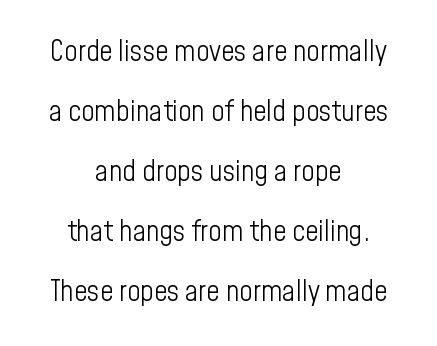
The image shows 29 px light, condensed sans-serif type, upright; set centered, loose line spacing (2.07x), normal letter spacing, not underlined; low stroke contrast and a medium x-height.
